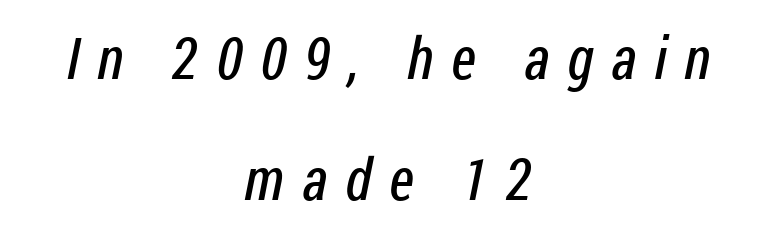
The image shows 58 px regular-weight, condensed sans-serif type; set centered, loose line spacing (2.08x), unusually wide letter spacing (+0.31 em), not underlined; low stroke contrast and a medium x-height.
